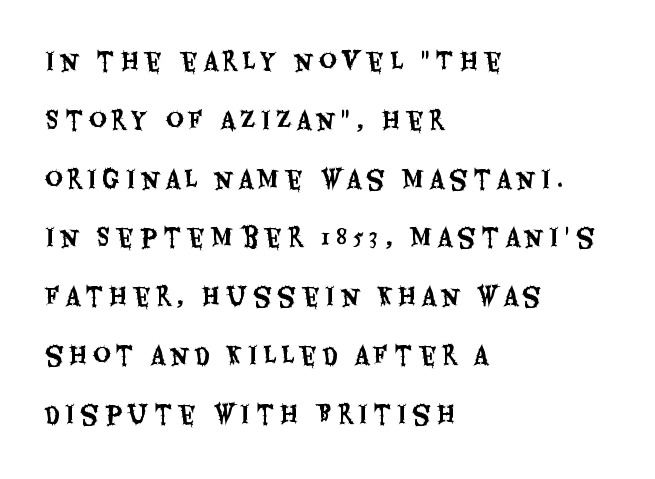
The image shows 24 px text type, upright; set left-aligned, loose line spacing (2.45x), unusually wide letter spacing (+0.23 em), not underlined.
